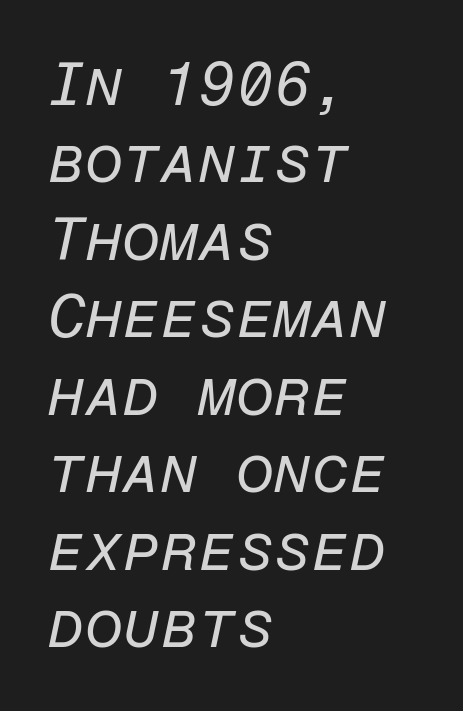
Q: Is the text bold? A: No.
Q: Is the text italic (slanted)? A: Yes, it leans right by about 12 degrees.
Q: Is the text underlined? A: No.
Q: How is the paragraph aligned? A: Left-aligned.
Q: Is the spacing between letters normal or unusually wide? A: Normal.
Q: Is the spacing between lines tight, normal or loose? A: Normal.
Q: Width (condensed, normal, or wide)? A: Normal.
Q: Stroke contrast? A: Low.
Q: x-height? A: Medium.
Q: Monospaced? A: Yes.
